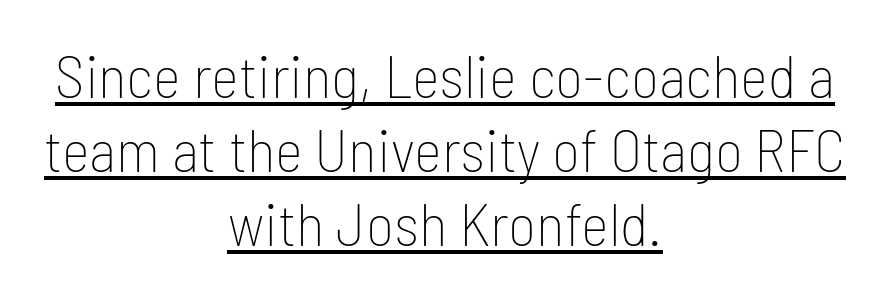
The image shows 60 px thin, condensed sans-serif type, upright; set centered, line spacing 1.23x, normal letter spacing, underlined; low stroke contrast and a medium x-height.
